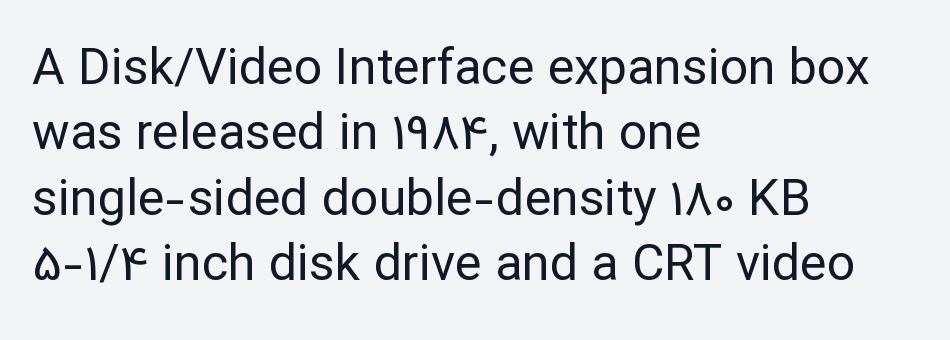
No italicization has been applied; the sample stays upright. Has an underline been added? It has not. The designer left line spacing at the default. Look at the bottom of the vertical strokes: they stop flat, with no serifs. Does extra space separate the letters? No, they use regular spacing. Proportional: the letters do not fall into vertical columns.
